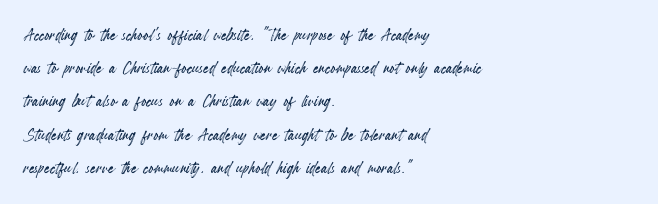
The image shows 22 px text type; set left-aligned, normal line spacing (1.51x), normal letter spacing, not underlined.
